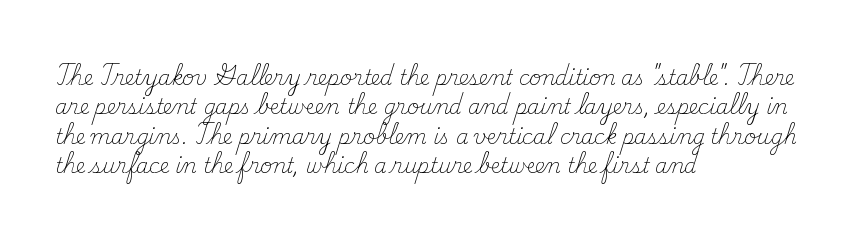
Look at the tracking — it's just the regular setting, nothing added. This sample keeps an unexceptional amount of space between lines. Each row of text sits above clean, open space. Ink coverage per letter is moderate at most. This rendering uses left alignment, leaving the right contour irregular.
